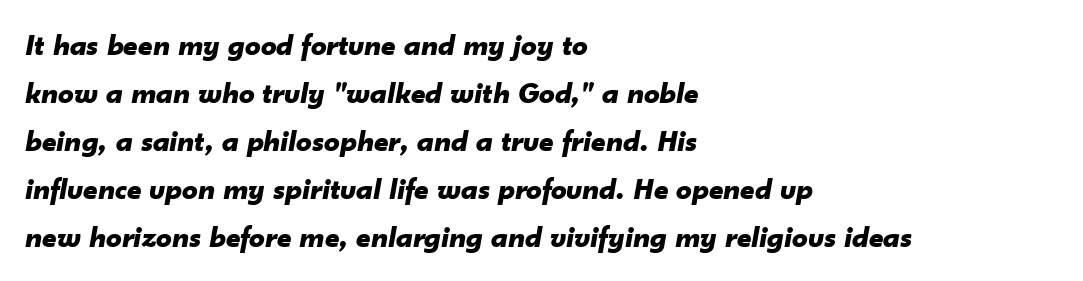
This sample keeps an unexceptional amount of space between lines. There is no visible air inserted between adjacent glyphs. Each glyph is drawn with heavy, bold strokes. Character widths vary here, with narrow letters taking less room than wide ones. Lines of text with bare space underneath.
